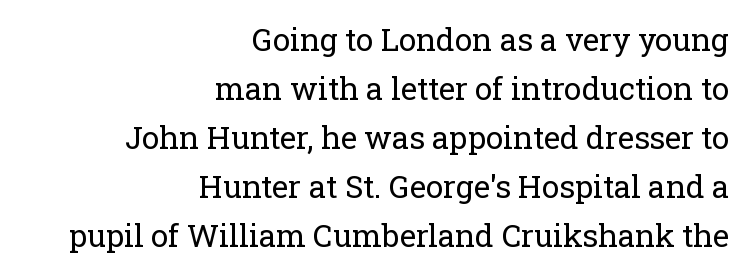
Is this a fixed-width face? No — the glyphs have proportional, varying widths. The text was rendered using a seriffed face with decorative stroke endings. The gaps between neighbouring characters are ordinary and unremarkable. The axis of the letterforms is exactly vertical. Typeset ragged left — the right edge is the straight one.
